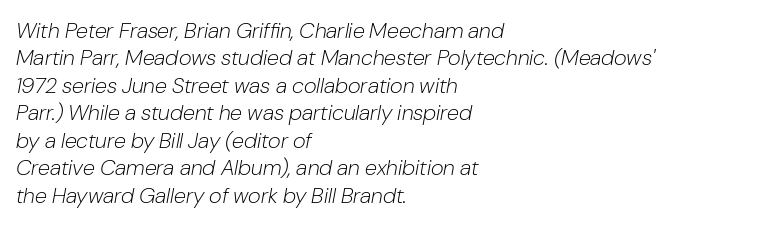
These glyphs show unthickened strokes, regular width or finer. Tracking here is standard; glyphs follow each other at the usual distance. Rendered with sloped, italic letterforms. A student would call this left alignment; a typographer would say flush left, rag right.
